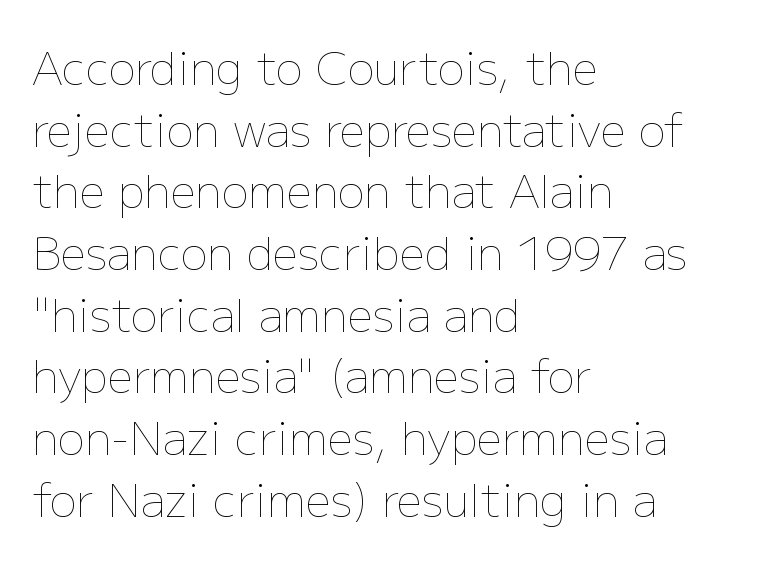
{"italic": "no", "bold": "no", "weight": "thin", "width": "normal", "stroke_contrast": "low", "x_height": "medium", "monospaced": "no", "underline": "no", "align": "left", "line_spacing": "normal", "line_spacing_ratio": 1.37, "letter_spacing": "normal", "letter_spacing_em": 0.0, "glyph_px": 45}
